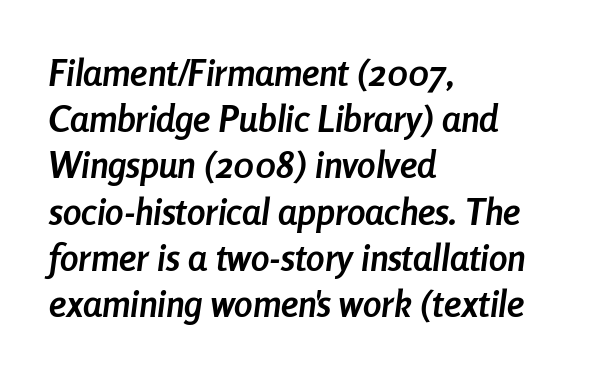
Q: Is the text bold? A: Yes.
Q: Is the text italic (slanted)? A: Yes, it leans right by about 8 degrees.
Q: Is the text underlined? A: No.
Q: How is the paragraph aligned? A: Left-aligned.
Q: Is the spacing between letters normal or unusually wide? A: Normal.
Q: Is the spacing between lines tight, normal or loose? A: Normal.
Q: Width (condensed, normal, or wide)? A: Condensed.
Q: Stroke contrast? A: Low.
Q: x-height? A: Medium.
Q: Monospaced? A: No.
